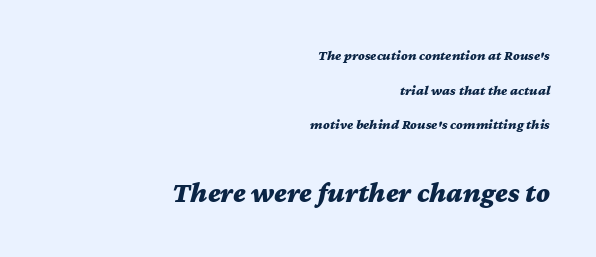
The image shows 29 px bold, wide type, italic (leaning right); set right-aligned, loose line spacing (2.47x), normal letter spacing, not underlined; the second (bottom) block is 2.07x larger; medium stroke contrast and a medium x-height.
